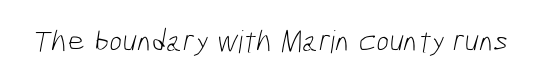
The image shows 31 px light, condensed sans-serif type; set normal letter spacing, not underlined; low stroke contrast and a medium x-height.
